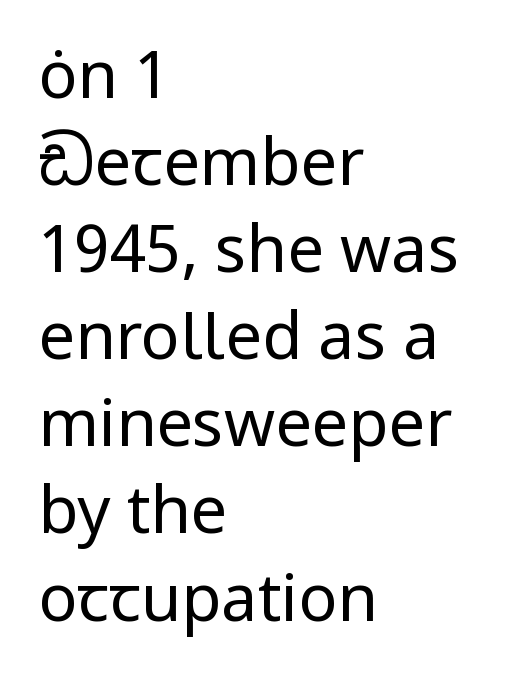
The compositor pushed each line to the left boundary. No extra ink here — the face is not bold. Caption: standard tracking, unaltered. The gap between lines stays unmarked. Look at the bottom of the vertical strokes: they stop flat, with no serifs.
